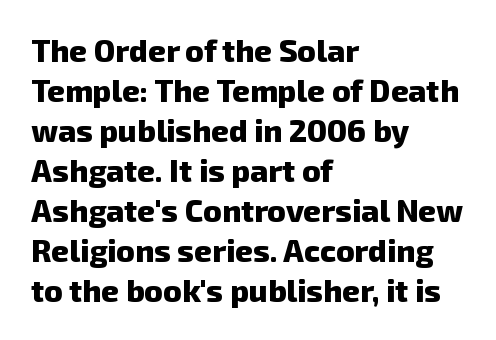
The image shows 31 px heavy sans-serif type; set left-aligned, normal line spacing (1.29x), normal letter spacing, not underlined; low stroke contrast and a medium x-height.
